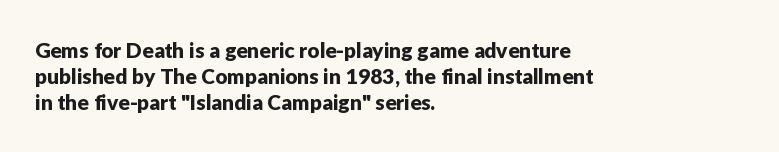
{"italic": "no", "underline": "no", "align": "left", "line_spacing_ratio": 1.24, "letter_spacing": "normal", "letter_spacing_em": 0.0, "glyph_px": 21}
